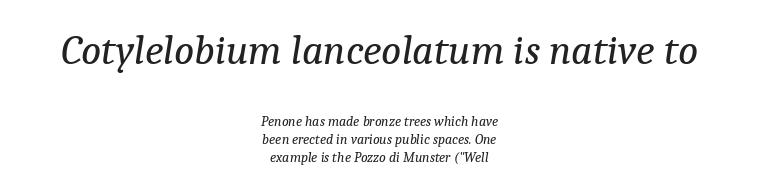
The image shows 42 px regular-weight serif type, italic (leaning right); set centered, normal line spacing (1.28x), normal letter spacing, not underlined; the first (top) block is 3.0x larger; low stroke contrast and a medium x-height.
